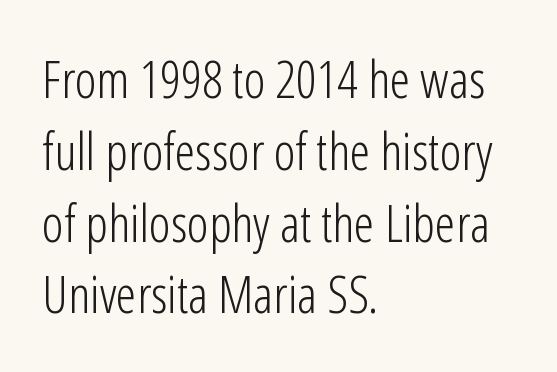
The image shows 52 px light, condensed sans-serif type, upright; set left-aligned, normal line spacing (1.38x), normal letter spacing, not underlined; low stroke contrast and a medium x-height.
